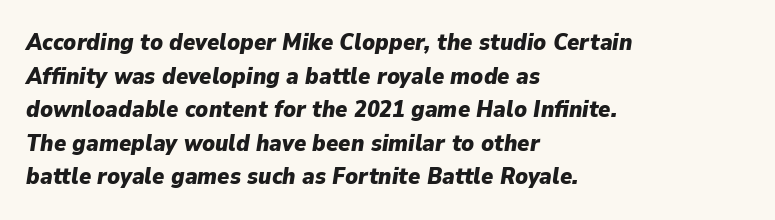
{"italic": "yes", "lean": "right", "slant_degrees": 9, "bold": "yes", "underline": "no", "align": "left", "line_spacing": "normal", "line_spacing_ratio": 1.46, "letter_spacing": "normal", "letter_spacing_em": 0.0, "glyph_px": 23}
